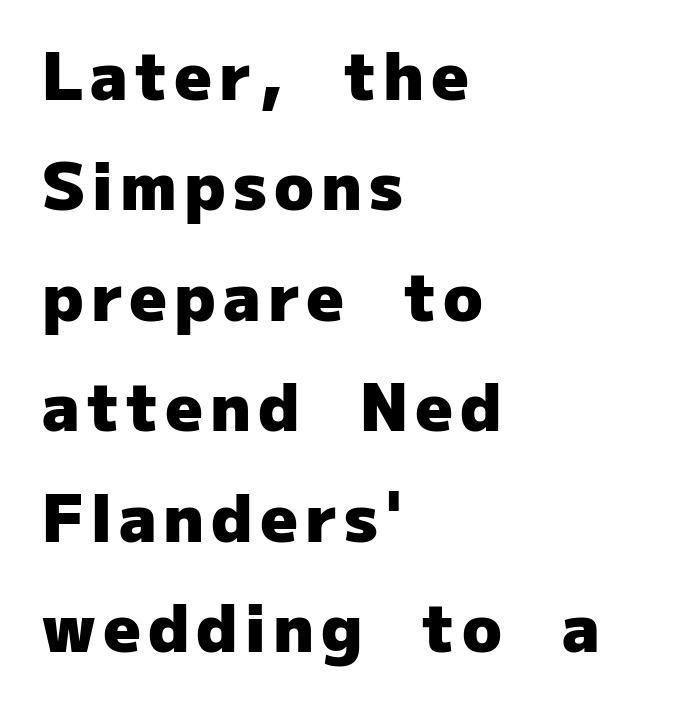
The image shows 65 px heavy sans-serif type, upright; set left-aligned, normal line spacing (1.7x), not underlined; low stroke contrast and a medium x-height.
